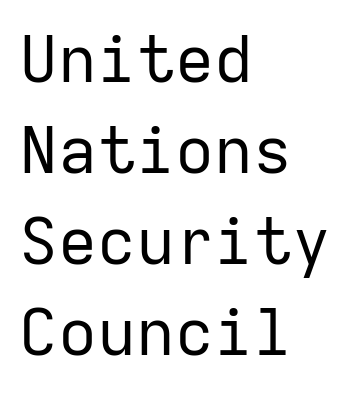
The image shows 65 px regular-weight sans-serif type, upright, monospaced; set left-aligned, normal line spacing (1.4x), normal letter spacing, not underlined; low stroke contrast and a medium x-height.
